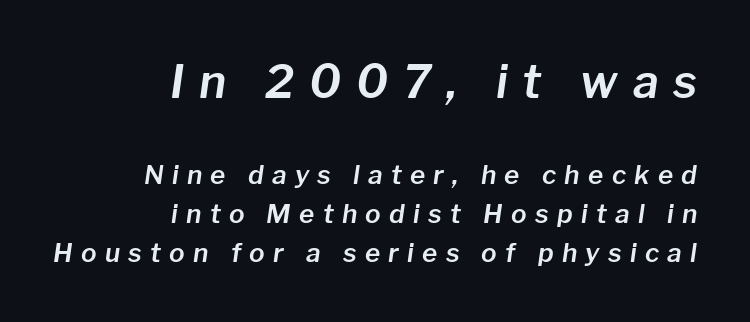
{"italic": "yes", "lean": "right", "slant_degrees": 8, "width": "normal", "stroke_contrast": "low", "x_height": "medium", "monospaced": "no", "underline": "no", "align": "right", "line_spacing": "normal", "line_spacing_ratio": 1.49, "letter_spacing": "wide", "letter_spacing_em": 0.32, "larger_block": "first", "size_ratio": 1.77, "glyph_px": 46}
